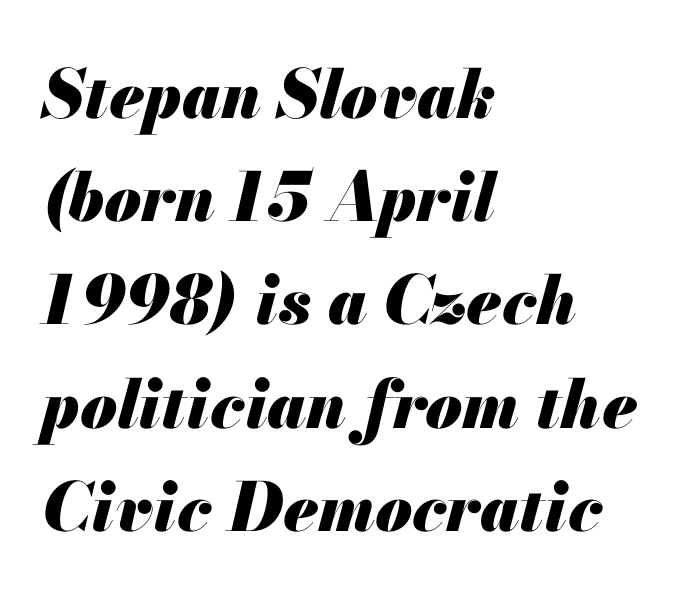
Q: Is the text bold? A: Yes.
Q: Is the text italic (slanted)? A: Yes, it leans right by about 13 degrees.
Q: Is the text underlined? A: No.
Q: How is the paragraph aligned? A: Left-aligned.
Q: Is the spacing between letters normal or unusually wide? A: Normal.
Q: Is the spacing between lines tight, normal or loose? A: Normal.
Q: Width (condensed, normal, or wide)? A: Normal.
Q: Stroke contrast? A: Medium.
Q: x-height? A: Small.
Q: Monospaced? A: No.
